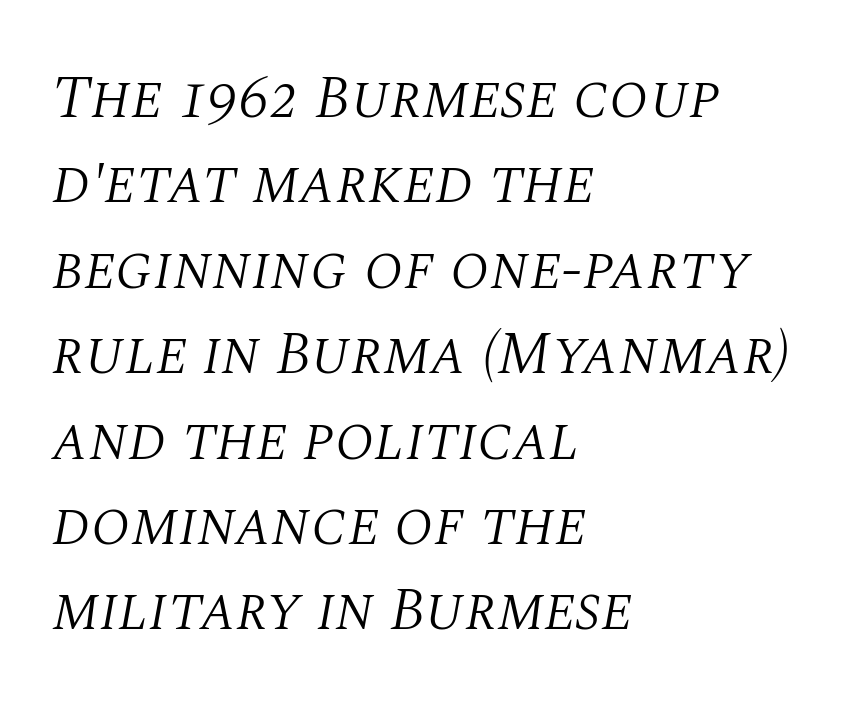
Q: Is the text bold? A: No.
Q: Is the text italic (slanted)? A: Yes, it leans right by about 10 degrees.
Q: Is the typeface a serif or a sans-serif typeface? A: Serif.
Q: Is the text underlined? A: No.
Q: How is the paragraph aligned? A: Left-aligned.
Q: Is the spacing between letters normal or unusually wide? A: Normal.
Q: Is the spacing between lines tight, normal or loose? A: Normal.
Q: Width (condensed, normal, or wide)? A: Normal.
Q: Stroke contrast? A: Medium.
Q: x-height? A: Large.
Q: Monospaced? A: No.
